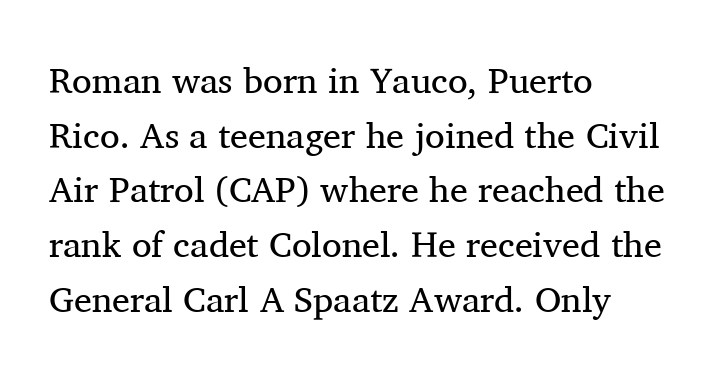
The image shows 36 px regular-weight serif type, upright; set left-aligned, normal line spacing (1.52x), normal letter spacing, not underlined; medium stroke contrast and a medium x-height.
